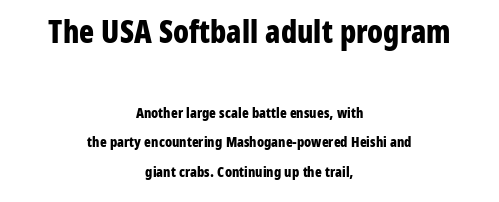
Q: Is the text bold? A: Yes.
Q: Is the text italic (slanted)? A: No, it is upright.
Q: Is the typeface a serif or a sans-serif typeface? A: Sans-serif.
Q: Is the text underlined? A: No.
Q: How is the paragraph aligned? A: Centered.
Q: Is the spacing between letters normal or unusually wide? A: Normal.
Q: Is the spacing between lines tight, normal or loose? A: Loose.
Q: Which block of text is set in a larger size, the first (top) or the second (bottom)? A: The first (top) one.
Q: Width (condensed, normal, or wide)? A: Condensed.
Q: Stroke contrast? A: Low.
Q: x-height? A: Medium.
Q: Monospaced? A: No.
